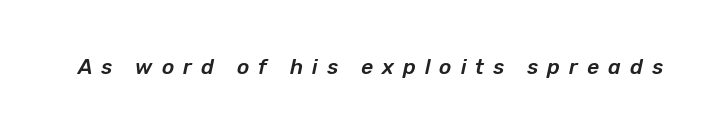
The image shows 21 px text type, italic (leaning right); set unusually wide letter spacing (+0.43 em), not underlined.
